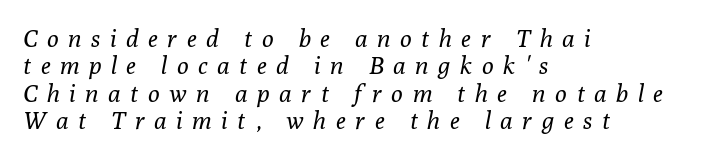
The lines in this sample share a left origin and differ only in where they stop. The weight tops out at a normal text grade. The passage shown stacks its lines with hardly any gap. The baseline area is clear. The tracking reads as deliberately expanded to a designer's eye.
